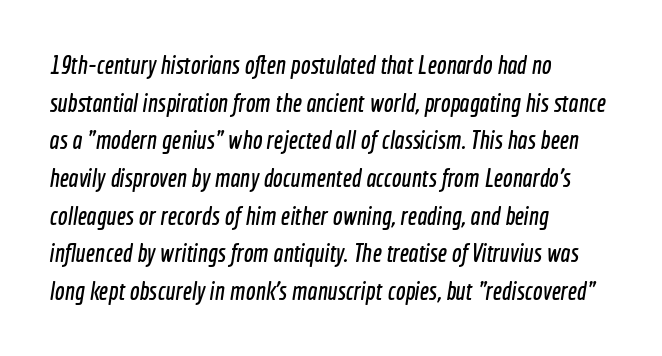
Q: Is the text underlined? A: No.
Q: How is the paragraph aligned? A: Left-aligned.
Q: Is the spacing between letters normal or unusually wide? A: Normal.
Q: Is the spacing between lines tight, normal or loose? A: Normal.
